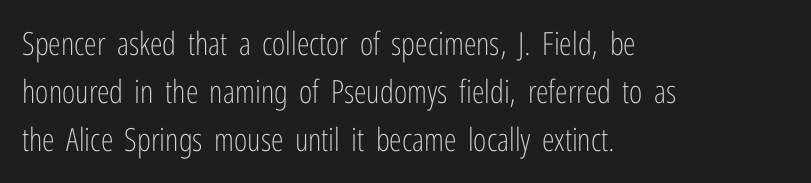
{"serif": "no", "italic": "no", "bold": "no", "weight": "light", "width": "condensed", "stroke_contrast": "low", "x_height": "medium", "monospaced": "no", "underline": "no", "align": "left", "line_spacing": "normal", "line_spacing_ratio": 1.5, "letter_spacing": "normal", "letter_spacing_em": 0.0, "glyph_px": 32}
